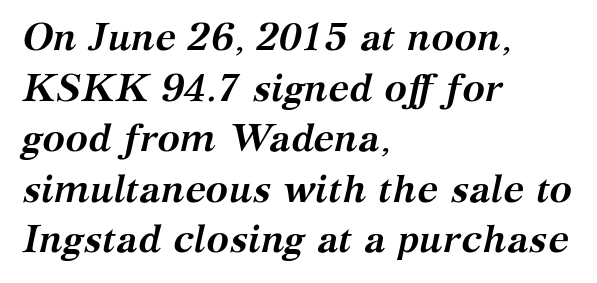
Q: Is the text bold? A: Yes.
Q: Is the text italic (slanted)? A: Yes, it leans right by about 12 degrees.
Q: Is the typeface a serif or a sans-serif typeface? A: Serif.
Q: Is the text underlined? A: No.
Q: How is the paragraph aligned? A: Left-aligned.
Q: Is the spacing between letters normal or unusually wide? A: Normal.
Q: Is the spacing between lines tight, normal or loose? A: Normal.
Q: Width (condensed, normal, or wide)? A: Normal.
Q: Stroke contrast? A: Medium.
Q: x-height? A: Medium.
Q: Monospaced? A: No.
